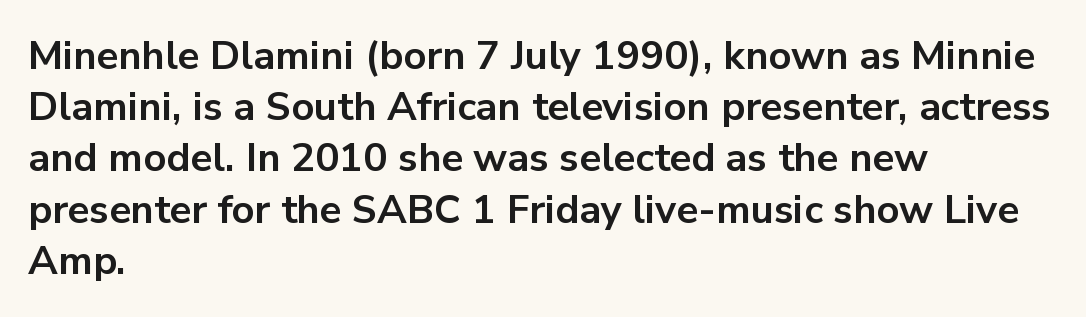
The image shows 40 px bold sans-serif type, upright; set left-aligned, normal line spacing (1.28x), normal letter spacing, not underlined; low stroke contrast and a medium x-height.
